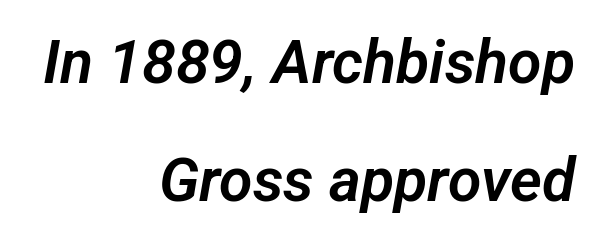
A typesetter would call this proportional, since set widths differ per character. Lines of text with bare space underneath. The compositor pushed each line to the right boundary. Here the glyphs are tracked normally, forming tight word shapes. Examine the stroke ends and you'll find no serifs.
